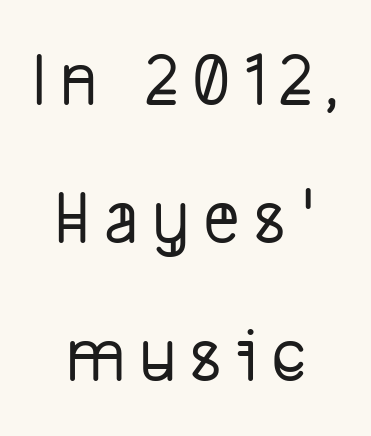
Q: Is the typeface a serif or a sans-serif typeface? A: Sans-serif.
Q: Is the text underlined? A: No.
Q: How is the paragraph aligned? A: Centered.
Q: Width (condensed, normal, or wide)? A: Condensed.
Q: Stroke contrast? A: Low.
Q: x-height? A: Medium.
Q: Monospaced? A: No.
